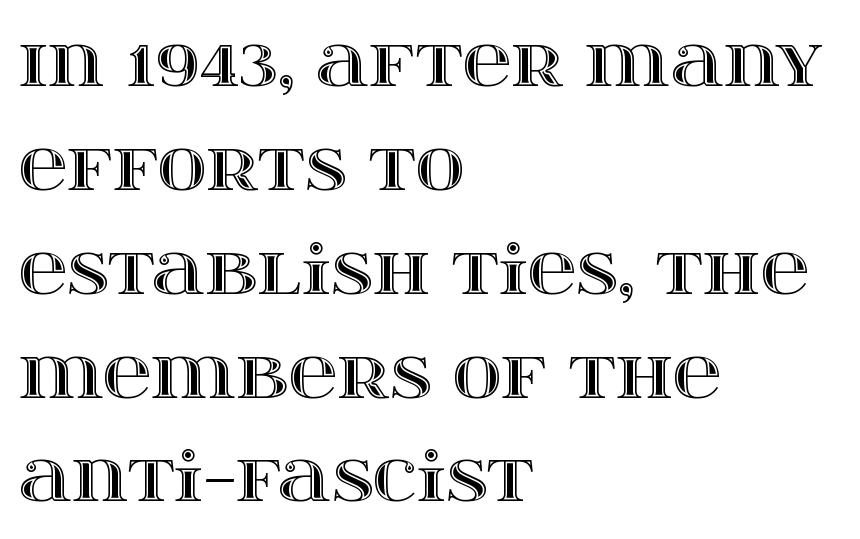
The image shows 67 px wide type, upright; set left-aligned, normal line spacing (1.55x), normal letter spacing, not underlined; a large x-height.
